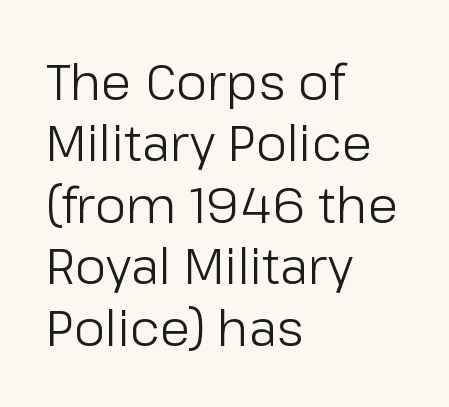
Each letter keeps its own natural width here, so spacing adapts to shape. Lines of text with bare space underneath. Every character sits straight up, as roman type does. The text block is weighted toward the left margin, trailing off unevenly rightward. Is the type heavy? It reads as light-to-regular instead.
